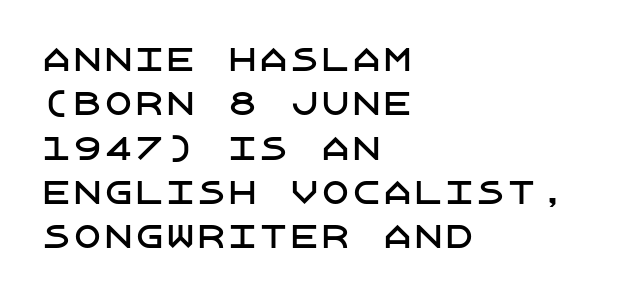
The image shows 31 px sans-serif type, upright; set left-aligned, normal line spacing (1.43x), normal letter spacing, not underlined; low stroke contrast and a large x-height.
